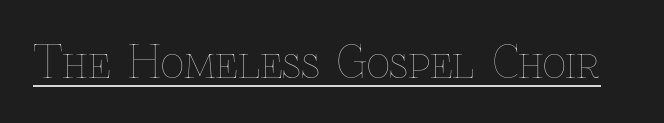
Q: Is the text bold? A: No.
Q: Is the text italic (slanted)? A: No, it is upright.
Q: Is the text underlined? A: Yes.
Q: Is the spacing between letters normal or unusually wide? A: Normal.
Q: Width (condensed, normal, or wide)? A: Normal.
Q: Stroke contrast? A: Low.
Q: x-height? A: Medium.
Q: Monospaced? A: No.
